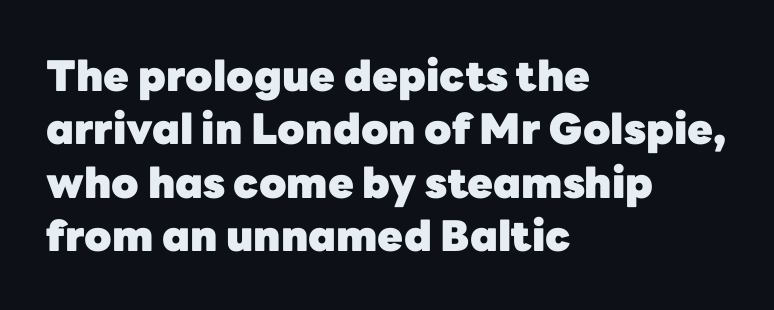
Q: Is the text bold? A: Yes.
Q: Is the text italic (slanted)? A: No, it is upright.
Q: Is the typeface a serif or a sans-serif typeface? A: Sans-serif.
Q: Is the text underlined? A: No.
Q: How is the paragraph aligned? A: Left-aligned.
Q: Is the spacing between letters normal or unusually wide? A: Normal.
Q: Is the spacing between lines tight, normal or loose? A: Normal.
Q: Width (condensed, normal, or wide)? A: Normal.
Q: Stroke contrast? A: Low.
Q: x-height? A: Medium.
Q: Monospaced? A: No.
